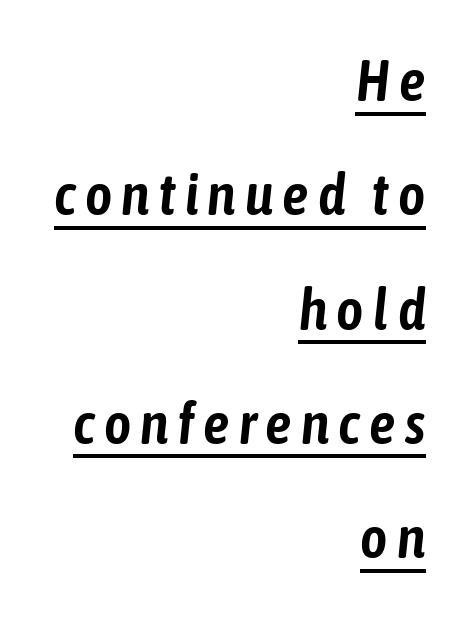
Looks like someone drew a line under every word here. If you measured baseline to baseline, you'd find a long distance. The ragged edge is on the left, which tells us the setting is flush right. Proportional: the letters do not fall into vertical columns. Every character sits at an angle, as italics do.
